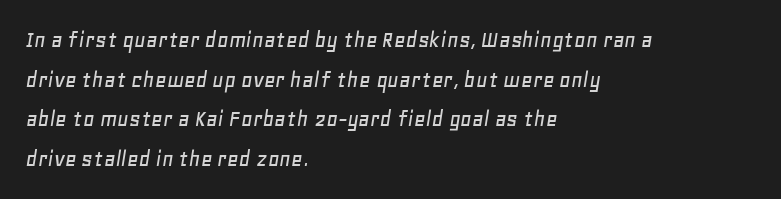
The image shows 25 px text type, italic (leaning right); set left-aligned, normal line spacing (1.59x), normal letter spacing, not underlined.
